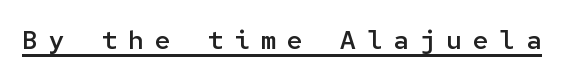
{"italic": "no", "bold": "semi", "underline": "yes", "letter_spacing": "wide", "letter_spacing_em": 0.42, "glyph_px": 26}
